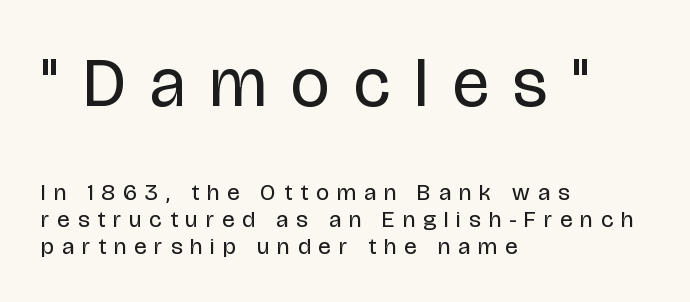
The face used here is proportionally spaced, like ordinary book or web type. The passage shown begins with its larger block and ends with its smaller one. The axis of the letterforms is exactly vertical. This rendering features lettering with no underline. These lines are composed in type without serifs. Short and long lines alike share a common starting point at left.
